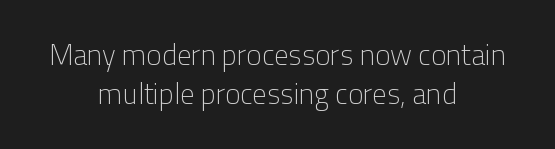
The image shows 29 px light sans-serif type, upright; set centered, normal line spacing (1.35x), normal letter spacing, not underlined; low stroke contrast and a medium x-height.
